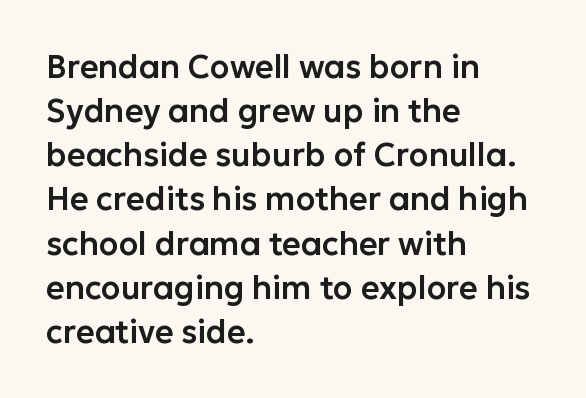
Short and long lines alike share a common starting point at left. Characters remain perfectly vertical along every line. Serifs: no, the terminals of the letterforms are clean. You could not count columns in this text — the font is proportionally spaced.
